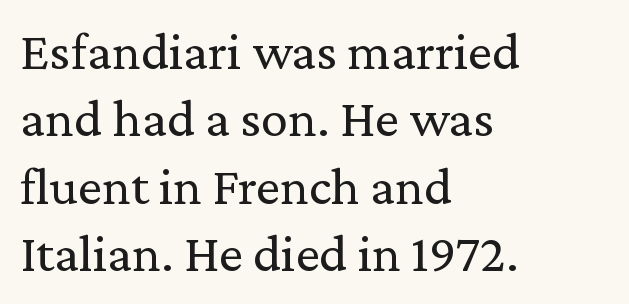
{"serif": "yes", "italic": "no", "bold": "no", "weight": "regular", "width": "normal", "stroke_contrast": "low", "x_height": "medium", "monospaced": "no", "underline": "no", "align": "left", "line_spacing": "normal", "line_spacing_ratio": 1.25, "letter_spacing": "normal", "letter_spacing_em": 0.0, "glyph_px": 54}
